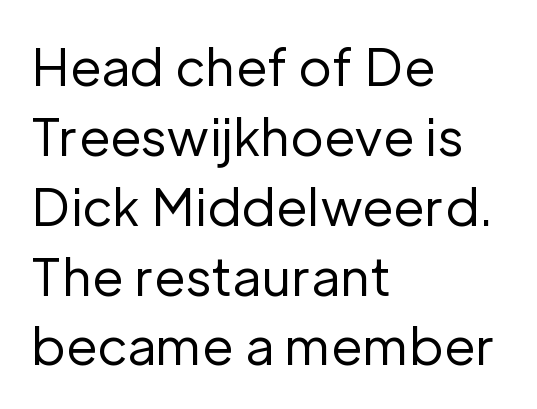
{"serif": "no", "italic": "no", "bold": "no", "weight": "regular", "width": "normal", "stroke_contrast": "low", "x_height": "medium", "monospaced": "no", "underline": "no", "align": "left", "line_spacing": "normal", "line_spacing_ratio": 1.37, "letter_spacing": "normal", "letter_spacing_em": 0.0, "glyph_px": 51}
